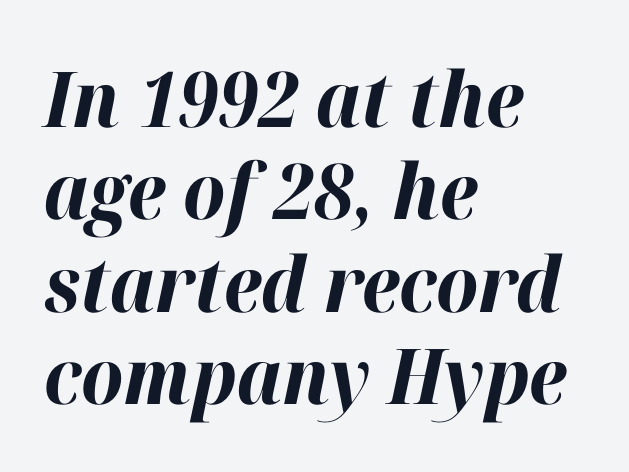
The image shows 77 px bold type, italic (leaning right); set left-aligned, line spacing 1.2x, normal letter spacing, not underlined; high stroke contrast and a medium x-height.
